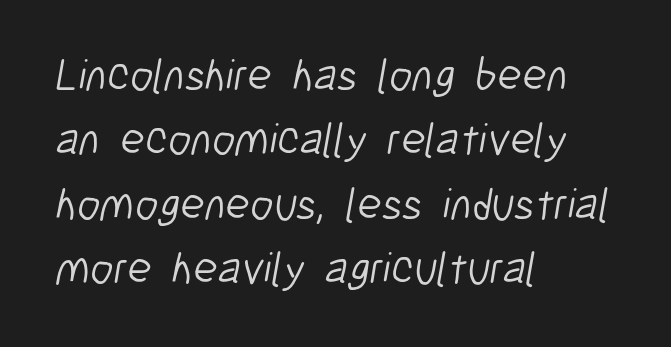
The image shows 45 px light, condensed sans-serif type; set left-aligned, normal line spacing (1.43x), normal letter spacing, not underlined; low stroke contrast and a medium x-height.
